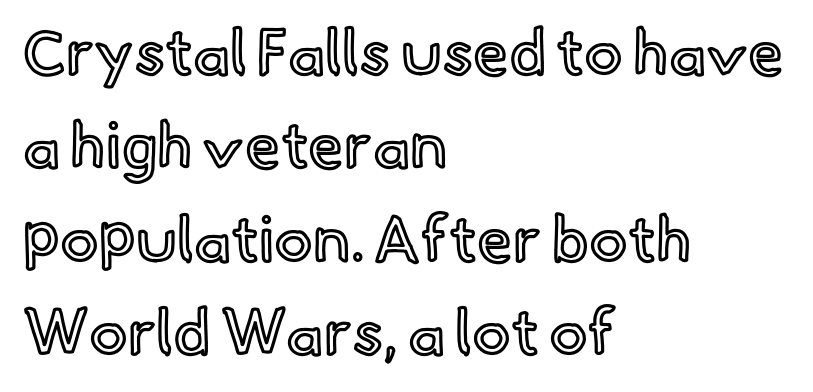
The image shows 64 px text type, upright; set left-aligned, normal line spacing (1.46x), normal letter spacing, not underlined; a small x-height.
